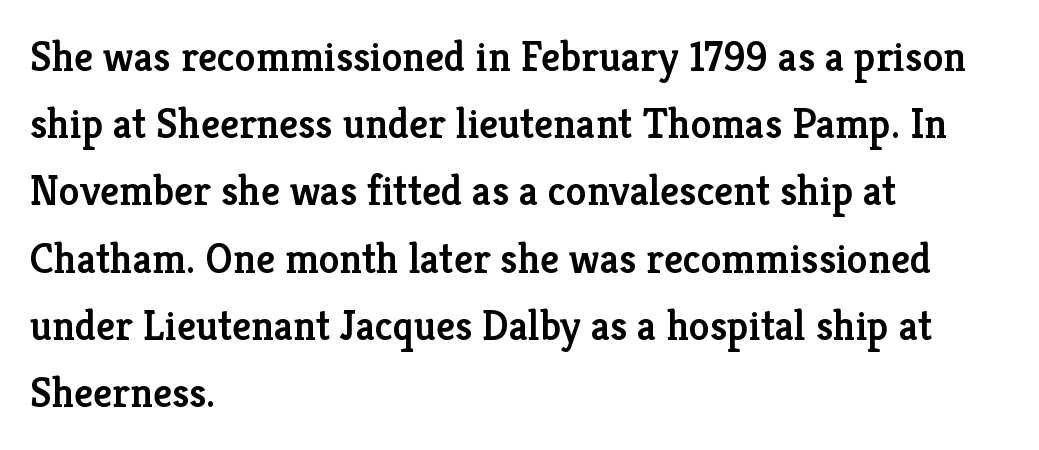
The image shows 42 px semibold serif type, upright; set left-aligned, normal line spacing (1.6x), normal letter spacing, not underlined; low stroke contrast and a medium x-height.
